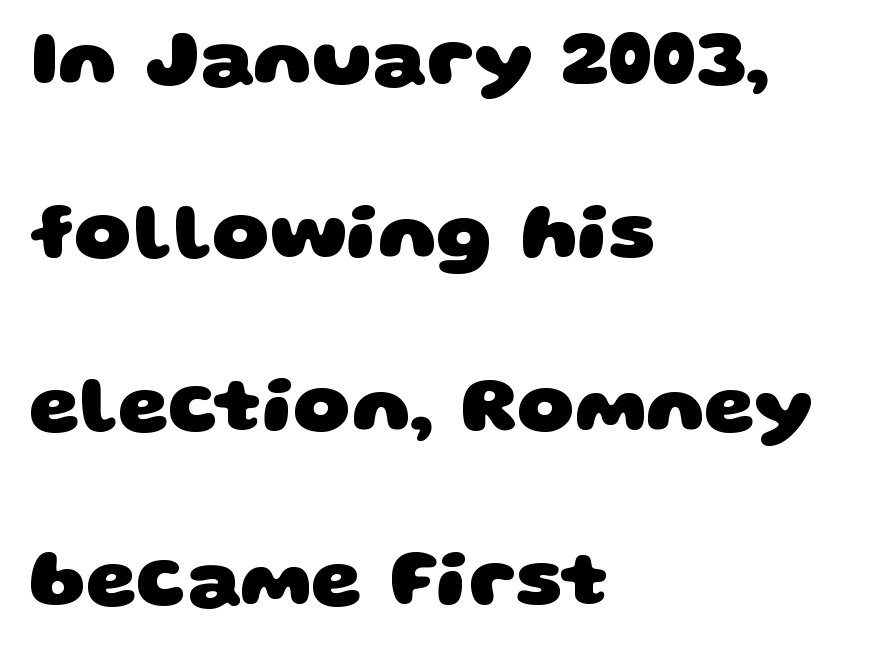
Leading is clearly above the norm, producing a sparse column. Typographic density is high because the face is bold. Does the type have serifs? No, each stem ends abruptly. Here the glyphs are tracked normally, forming tight word shapes.
